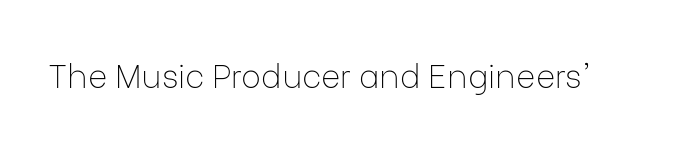
Q: Is the text bold? A: No.
Q: Is the text italic (slanted)? A: No, it is upright.
Q: Is the typeface a serif or a sans-serif typeface? A: Sans-serif.
Q: Is the text underlined? A: No.
Q: Is the spacing between letters normal or unusually wide? A: Normal.
Q: Width (condensed, normal, or wide)? A: Normal.
Q: Stroke contrast? A: Low.
Q: x-height? A: Medium.
Q: Monospaced? A: No.
